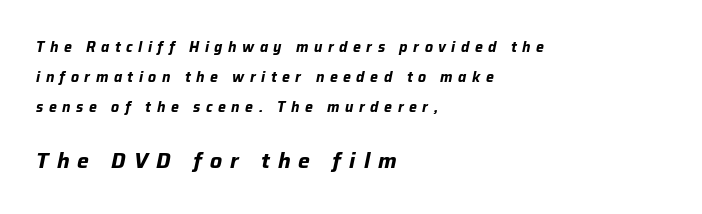
{"italic": "yes", "lean": "right", "slant_degrees": 12, "bold": "yes", "underline": "no", "align": "left", "line_spacing": "loose", "line_spacing_ratio": 2.16, "letter_spacing": "wide", "letter_spacing_em": 0.39, "larger_block": "second", "size_ratio": 1.5, "glyph_px": 21}
